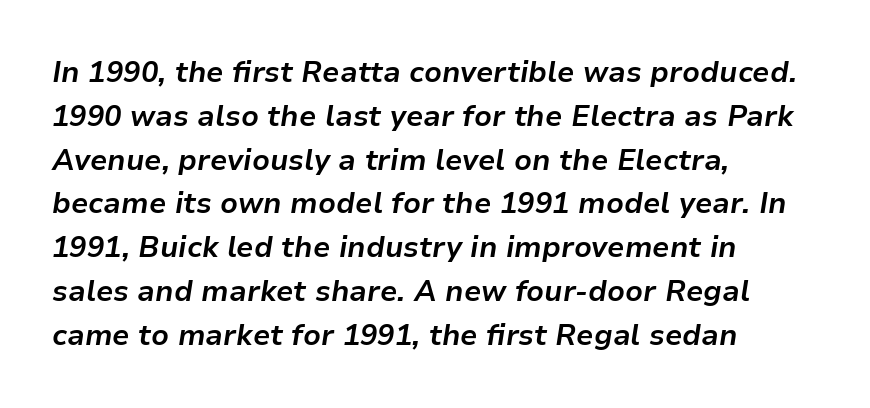
The image shows 29 px bold type, italic (leaning right); set left-aligned, normal line spacing (1.51x), normal letter spacing, not underlined; low stroke contrast and a medium x-height.
